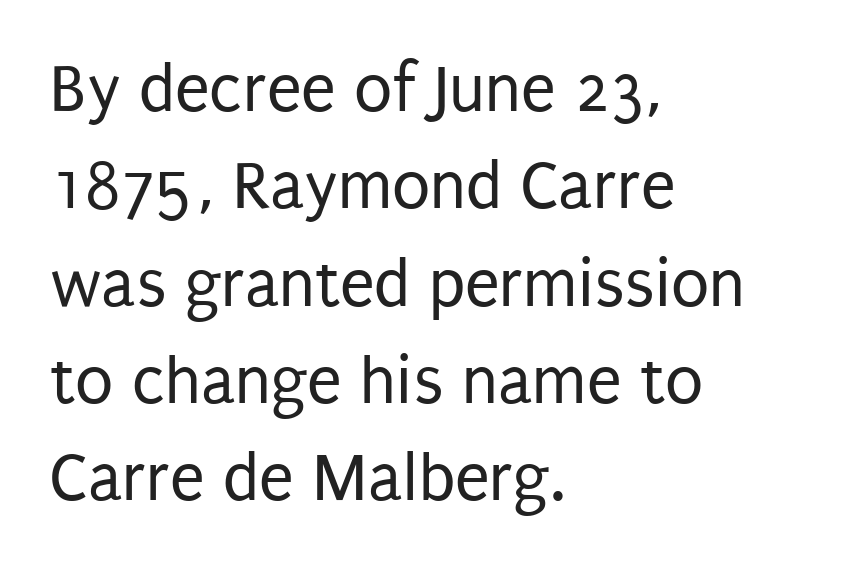
Q: Is the text bold? A: No.
Q: Is the text italic (slanted)? A: No, it is upright.
Q: Is the typeface a serif or a sans-serif typeface? A: Sans-serif.
Q: Is the text underlined? A: No.
Q: How is the paragraph aligned? A: Left-aligned.
Q: Is the spacing between letters normal or unusually wide? A: Normal.
Q: Is the spacing between lines tight, normal or loose? A: Normal.
Q: Width (condensed, normal, or wide)? A: Condensed.
Q: Stroke contrast? A: Low.
Q: x-height? A: Large.
Q: Monospaced? A: No.
